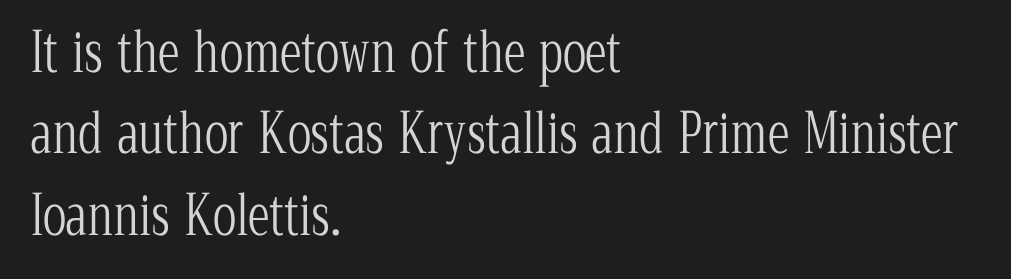
The image shows 55 px light, condensed serif type, upright; set left-aligned, normal line spacing (1.48x), normal letter spacing, not underlined; low stroke contrast and a medium x-height.
